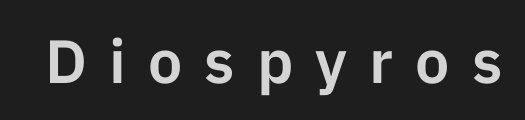
Each word looks stretched out because of the extra space between its letters. Spacing verdict: proportional, widths tailored to each character. Decoration check: the copy has no underline. Type style note: lacks serifs. Ascenders rise straight up at ninety degrees.
